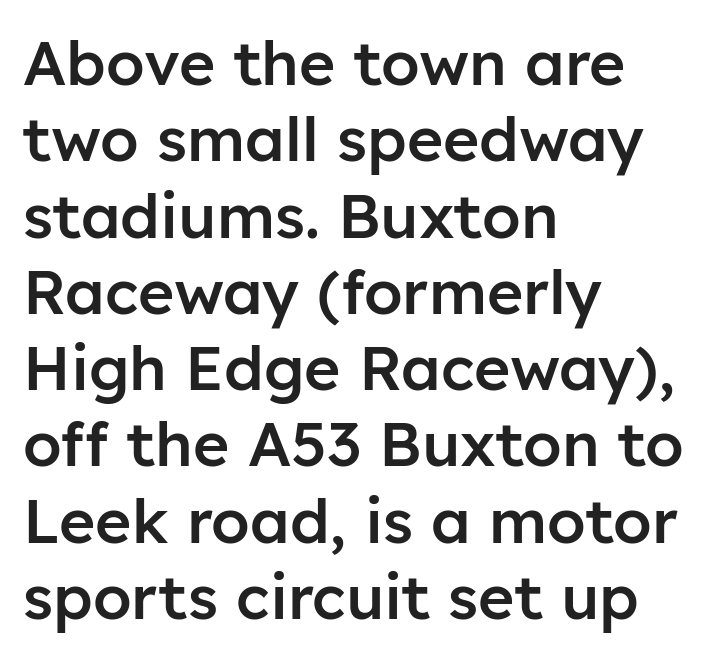
Each letter's strokes conclude bluntly, with no projecting serifs. The baseline area is clear. The paragraph shown leans on its left margin. Nobody touched the tracking dial on this one.
